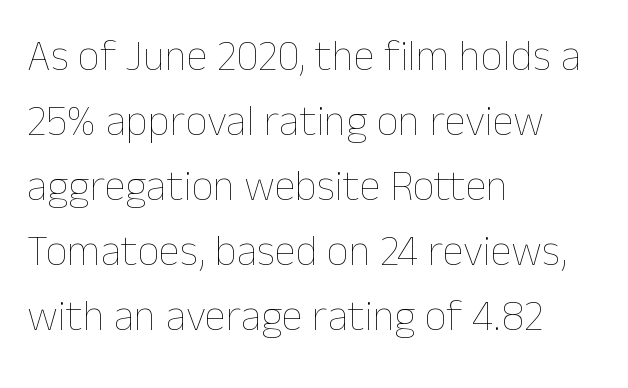
The image shows 43 px thin type, upright; set left-aligned, normal line spacing (1.51x), normal letter spacing, not underlined; low stroke contrast and a medium x-height.
